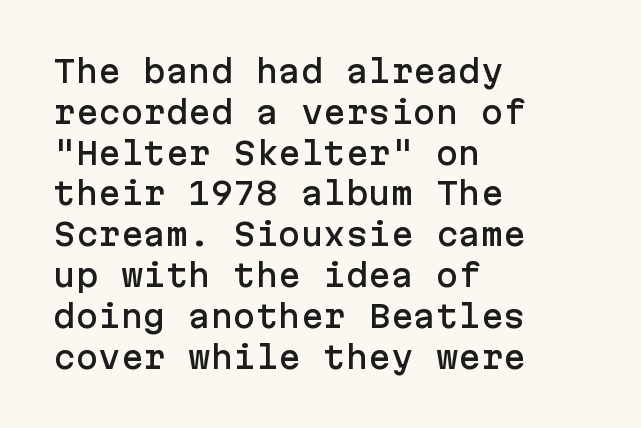
Where is the straight margin? On the left. In terms of letterform style, serifs are entirely absent. Here the glyphs are tracked normally, forming tight word shapes. Check the space under the baseline: it is left empty. Successive baselines arrive at the customary interval. Every character sits straight up, as roman type does.
